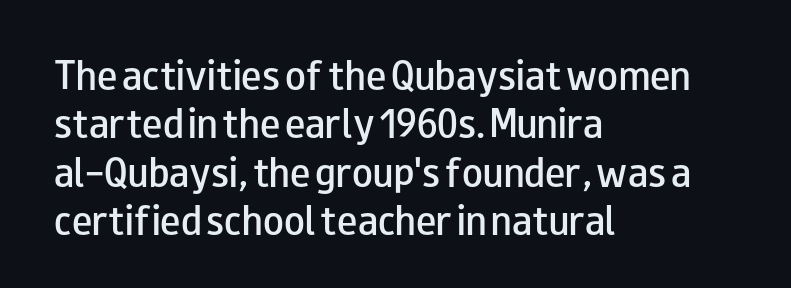
Where is the straight margin? On the left. The face used here is rendered with its standard letterfit. The face used here is a semibold: visibly heavier than regular, lighter than bold. Look at the bottom of the vertical strokes: they stop flat, with no serifs. Posture: upright roman.
